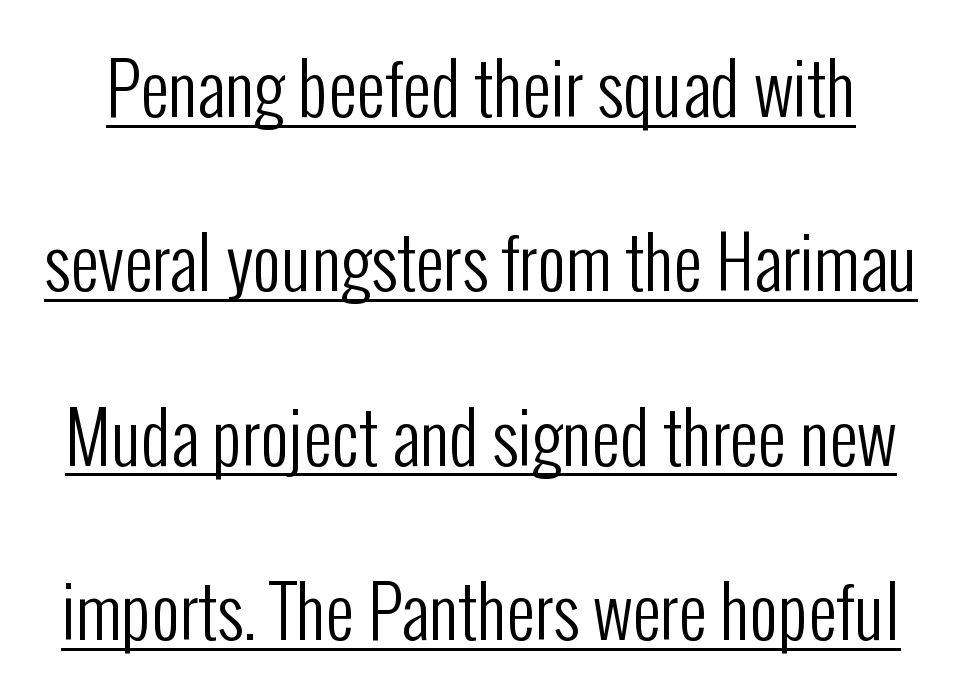
Q: Is the text bold? A: No.
Q: Is the text italic (slanted)? A: No, it is upright.
Q: Is the typeface a serif or a sans-serif typeface? A: Sans-serif.
Q: Is the text underlined? A: Yes.
Q: Is the spacing between letters normal or unusually wide? A: Normal.
Q: Is the spacing between lines tight, normal or loose? A: Loose.
Q: Width (condensed, normal, or wide)? A: Condensed.
Q: Stroke contrast? A: Low.
Q: x-height? A: Medium.
Q: Monospaced? A: No.
